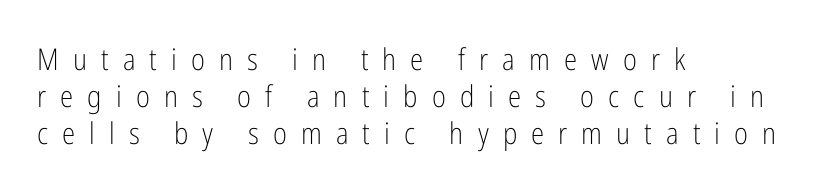
Spacing verdict: proportional, widths tailored to each character. Each stroke keeps to a modest, everyday thickness or less. The text block is weighted toward the left margin, trailing off unevenly rightward. The letterforms stand isolated, each surrounded by extra space. This rendering features lettering with no underline.
